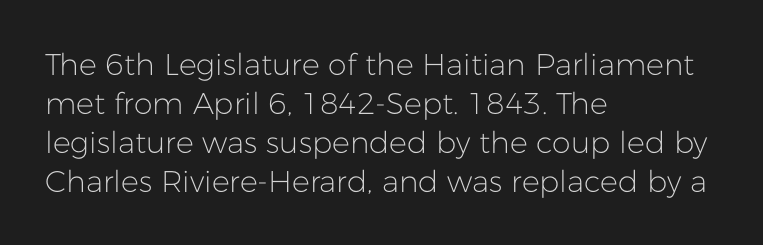
Casual observation: everything's shoved over to the left. The strip under each line holds only bare page. The rendering uses natural spacing where letterforms have individual widths. The line texture is even and compact thanks to regular tracking. Summary of vertical rhythm: regular, with standard interline spacing.
